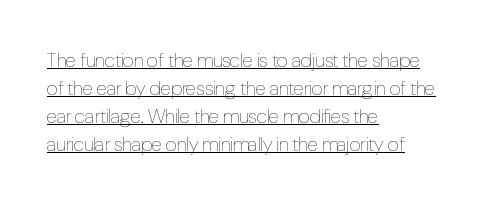
The image shows 20 px text type, upright; set left-aligned, normal line spacing (1.4x), normal letter spacing, underlined.
